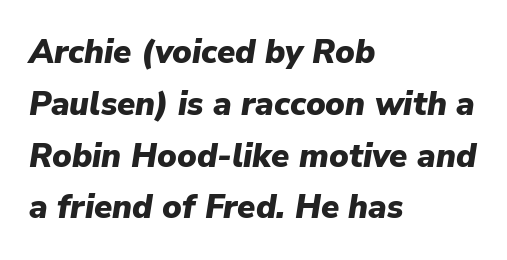
Q: Is the text bold? A: Yes.
Q: Is the text italic (slanted)? A: Yes, it leans right by about 9 degrees.
Q: Is the text underlined? A: No.
Q: How is the paragraph aligned? A: Left-aligned.
Q: Is the spacing between letters normal or unusually wide? A: Normal.
Q: Is the spacing between lines tight, normal or loose? A: Normal.
Q: Width (condensed, normal, or wide)? A: Normal.
Q: Stroke contrast? A: Low.
Q: x-height? A: Medium.
Q: Monospaced? A: No.
